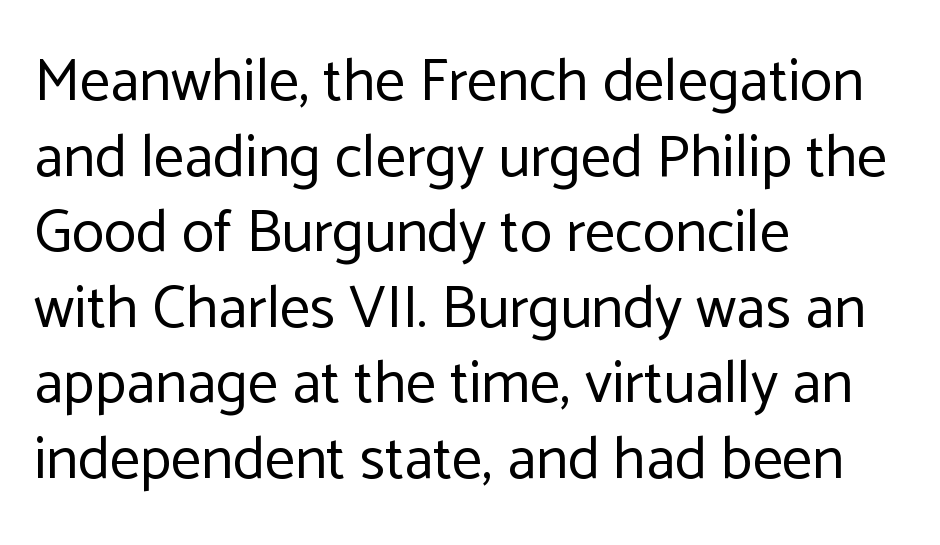
Q: Is the text bold? A: No.
Q: Is the text italic (slanted)? A: No, it is upright.
Q: Is the typeface a serif or a sans-serif typeface? A: Sans-serif.
Q: Is the text underlined? A: No.
Q: How is the paragraph aligned? A: Left-aligned.
Q: Is the spacing between letters normal or unusually wide? A: Normal.
Q: Is the spacing between lines tight, normal or loose? A: Normal.
Q: Width (condensed, normal, or wide)? A: Normal.
Q: Stroke contrast? A: Low.
Q: x-height? A: Medium.
Q: Monospaced? A: No.
